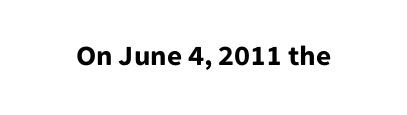
{"serif": "no", "italic": "no", "bold": "yes", "weight": "bold", "width": "normal", "stroke_contrast": "low", "x_height": "medium", "monospaced": "no", "underline": "no", "letter_spacing": "normal", "letter_spacing_em": 0.0, "glyph_px": 29}
